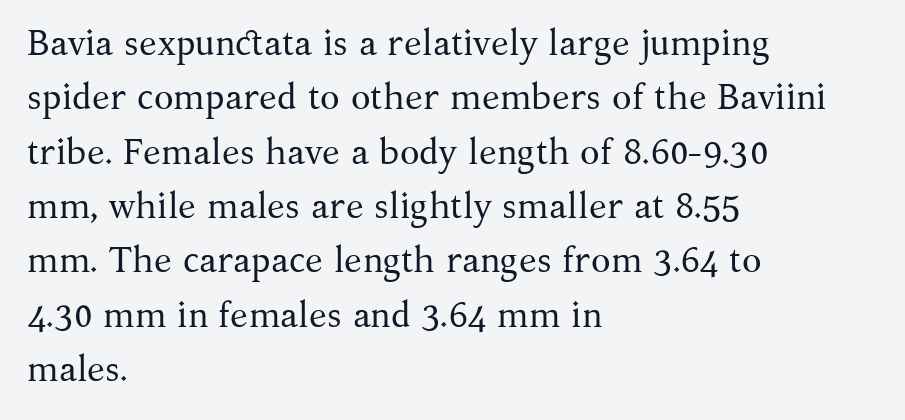
Q: Is the text bold? A: No.
Q: Is the text italic (slanted)? A: No, it is upright.
Q: Is the typeface a serif or a sans-serif typeface? A: Serif.
Q: Is the text underlined? A: No.
Q: How is the paragraph aligned? A: Left-aligned.
Q: Is the spacing between letters normal or unusually wide? A: Normal.
Q: Is the spacing between lines tight, normal or loose? A: Normal.
Q: Width (condensed, normal, or wide)? A: Normal.
Q: Stroke contrast? A: Medium.
Q: x-height? A: Medium.
Q: Monospaced? A: No.
